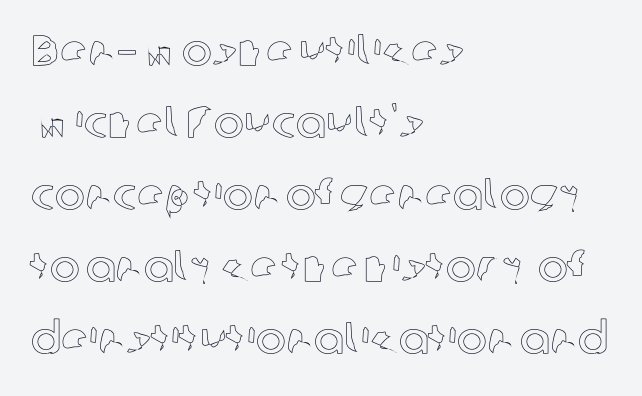
Proportional: the letters do not fall into vertical columns. Underlining? Definitely not there. If you drew a ruler down the left edge, every line would touch it. The letterforms sit shoulder to shoulder at normal distance.
